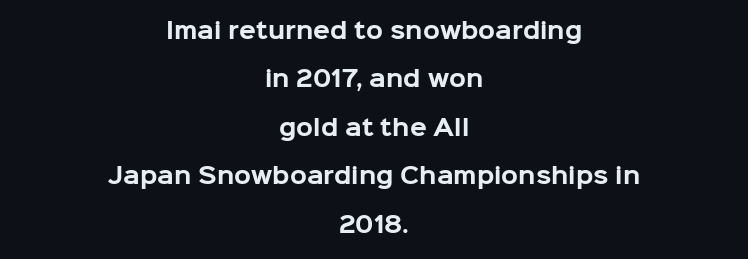
{"italic": "no", "bold": "yes", "underline": "no", "align": "center", "line_spacing": "loose", "line_spacing_ratio": 2.2, "letter_spacing": "normal", "letter_spacing_em": 0.0, "glyph_px": 22}
